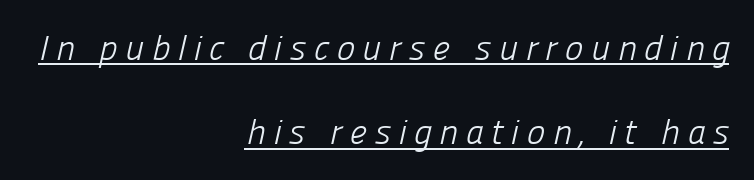
The image shows 35 px light sans-serif type; set right-aligned, loose line spacing (2.41x), unusually wide letter spacing (+0.21 em), underlined; low stroke contrast and a medium x-height.
